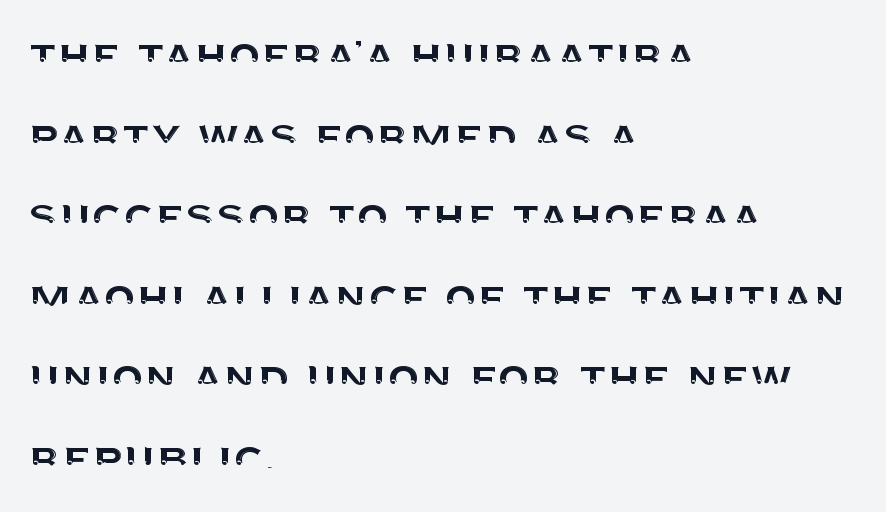
Q: Is the text italic (slanted)? A: No, it is upright.
Q: Is the typeface a serif or a sans-serif typeface? A: Sans-serif.
Q: Is the text underlined? A: No.
Q: How is the paragraph aligned? A: Left-aligned.
Q: Is the spacing between letters normal or unusually wide? A: Normal.
Q: Is the spacing between lines tight, normal or loose? A: Normal.
Q: Width (condensed, normal, or wide)? A: Normal.
Q: Stroke contrast? A: Medium.
Q: x-height? A: Large.
Q: Monospaced? A: No.
